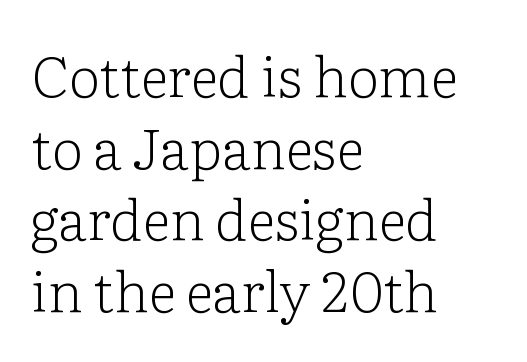
{"serif": "yes", "italic": "no", "bold": "no", "weight": "light", "width": "normal", "stroke_contrast": "low", "x_height": "medium", "monospaced": "no", "underline": "no", "align": "left", "line_spacing": "normal", "line_spacing_ratio": 1.28, "letter_spacing": "normal", "letter_spacing_em": 0.0, "glyph_px": 56}
